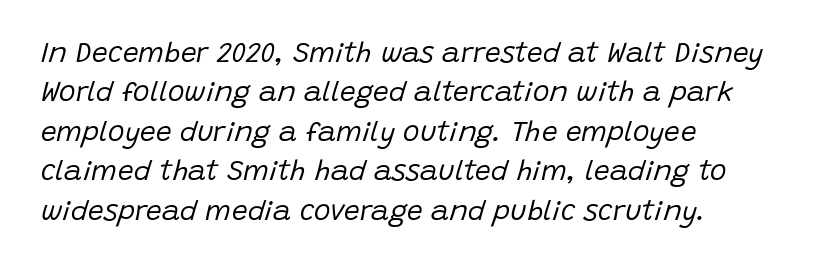
The image shows 28 px regular-weight type, italic (leaning right); set left-aligned, normal line spacing (1.41x), normal letter spacing, not underlined; low stroke contrast and a large x-height.
